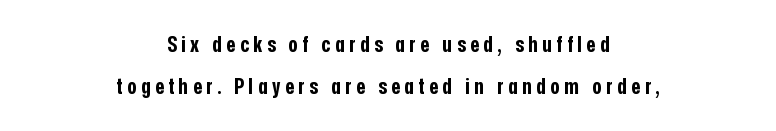
The image shows 22 px bold type, upright; set centered, loose line spacing (1.91x), unusually wide letter spacing (+0.21 em), not underlined.
